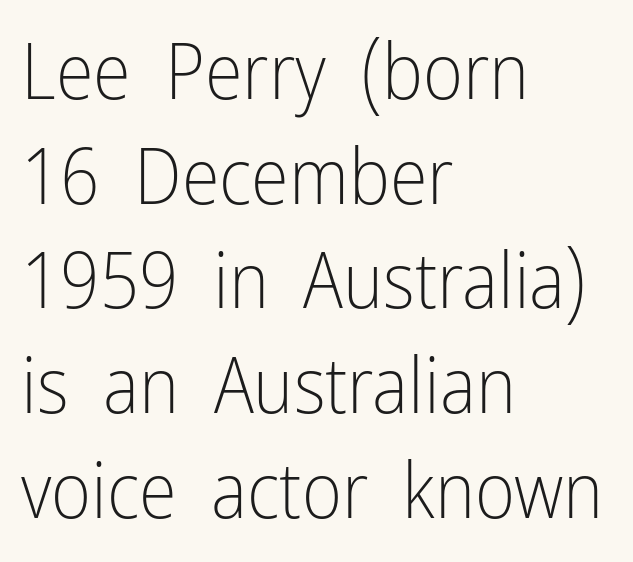
{"serif": "no", "italic": "no", "bold": "no", "weight": "light", "width": "condensed", "stroke_contrast": "low", "x_height": "medium", "monospaced": "no", "underline": "no", "align": "left", "line_spacing": "normal", "line_spacing_ratio": 1.36, "letter_spacing": "normal", "letter_spacing_em": 0.0, "glyph_px": 77}
